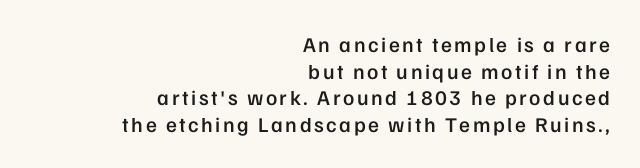
The image shows 21 px text type, upright; set right-aligned, normal line spacing (1.27x), not underlined.
